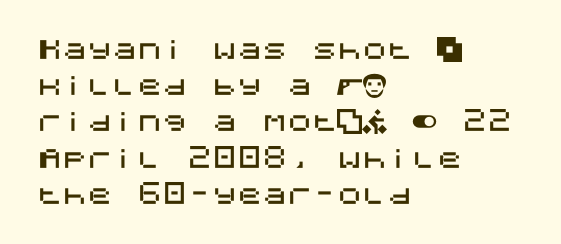
This sample keeps an unexceptional amount of space between lines. Characters follow at the spacing the type designer built in. Leftover space on each line is placed entirely after the last word. Nobody drew a line under any word here. The font's upright variant was chosen for this text.
